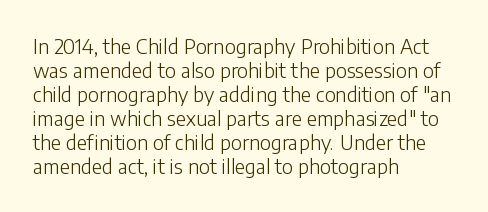
{"italic": "no", "bold": "no", "underline": "no", "align": "left", "line_spacing_ratio": 1.2, "letter_spacing": "normal", "letter_spacing_em": 0.0, "glyph_px": 20}
